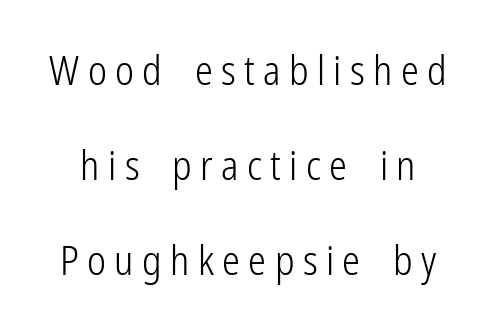
The image shows 40 px light, condensed sans-serif type, upright; set loose line spacing (2.37x), unusually wide letter spacing (+0.21 em), not underlined; low stroke contrast and a medium x-height.
